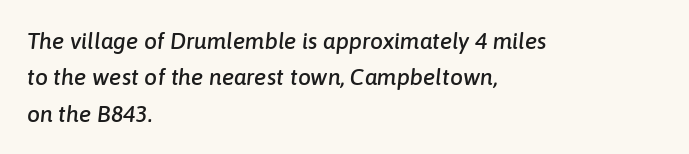
{"italic": "yes", "lean": "right", "slant_degrees": 6, "underline": "no", "align": "left", "line_spacing": "normal", "line_spacing_ratio": 1.58, "letter_spacing": "normal", "letter_spacing_em": 0.0, "glyph_px": 23}
